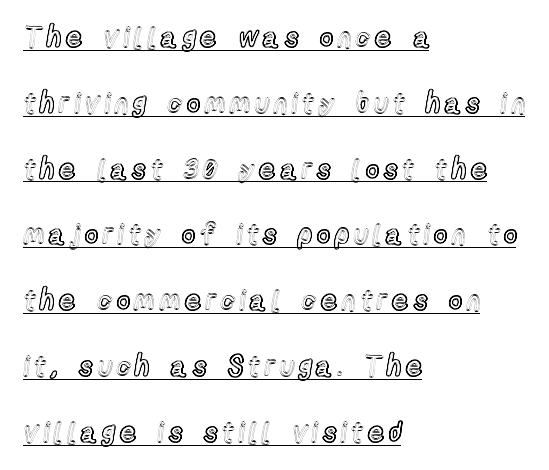
{"width": "condensed", "x_height": "medium", "monospaced": "no", "underline": "yes", "align": "left", "line_spacing": "loose", "line_spacing_ratio": 2.35, "glyph_px": 28}
